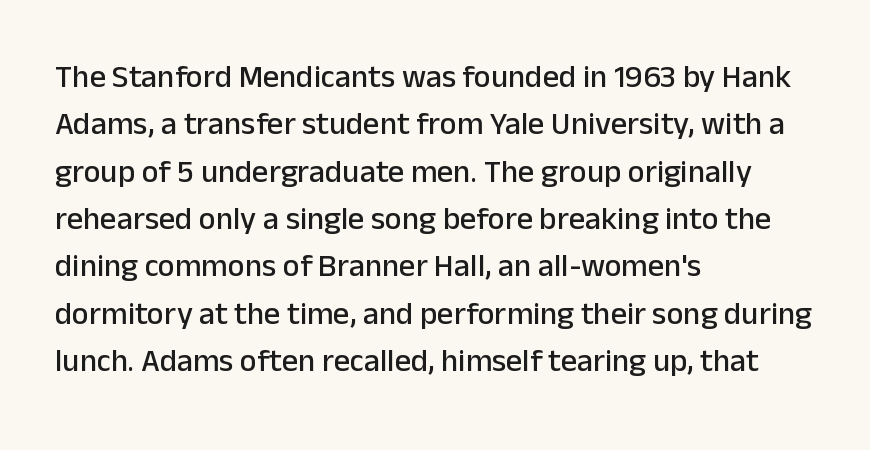
Horizontal alignment here is leftward, the default for most running prose. You could not count columns in this text — the font is proportionally spaced. Descender tails drop into unmarked territory. The letterforms sit shoulder to shoulder at normal distance.
